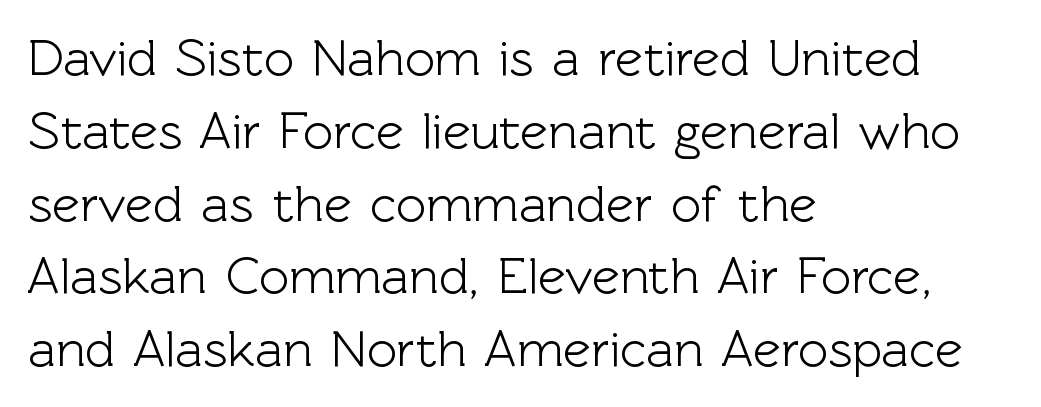
Anything drawn beneath the words? Only blank space. Quick note: interline space is typical. Is this a fixed-width face? No — the glyphs have proportional, varying widths. The font family rendered here belongs to the sans-serif group. The letters stand upright; this is a roman face.
